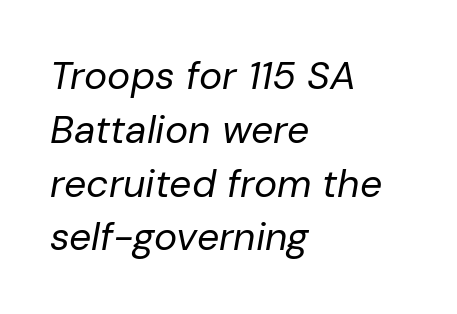
Where is the straight margin? On the left. Note the varied advance widths — an 'i' is clearly narrower than an 'm'. Students, note that the glyphs here touch the page at normal intervals. The rows are spaced the way most documents space them. Would a proofreader flag this as italicized? Yes.
